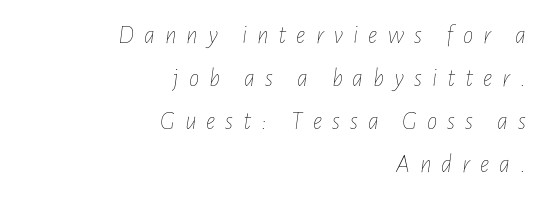
Every character sits at an angle, as italics do. Which margin do the lines hug? The right one — the left edge is uneven. This sample keeps an unexceptional amount of space between lines. Compared with a typical body face, this is equally light or lighter still. The specimen omits any rule beneath the text block's lines. Here the glyphs are tracked loosely, breaking word shapes into spaced letters.
